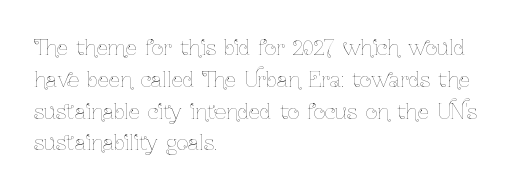
This is not heavy type; no bold has been used. Tracking here is standard; glyphs follow each other at the usual distance. Horizontal bands of white between lines are of average thickness. Underlining? Definitely not there. A student would call this left alignment; a typographer would say flush left, rag right.
